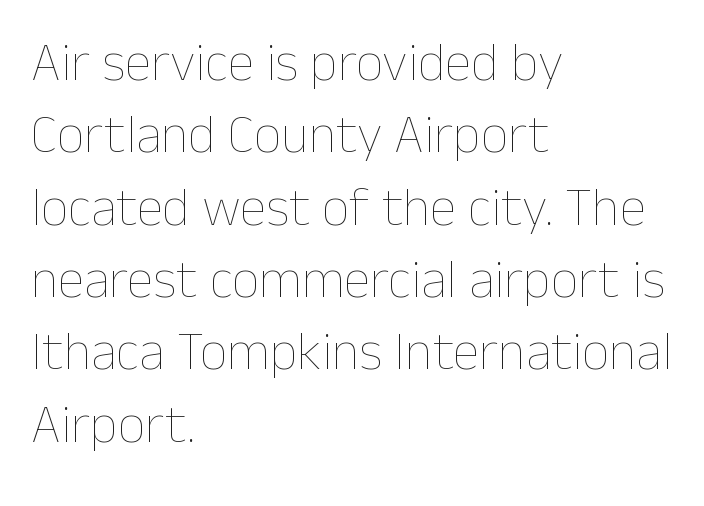
{"italic": "no", "bold": "no", "weight": "thin", "width": "normal", "stroke_contrast": "low", "x_height": "medium", "monospaced": "no", "underline": "no", "align": "left", "line_spacing": "normal", "line_spacing_ratio": 1.34, "letter_spacing": "normal", "letter_spacing_em": 0.0, "glyph_px": 54}
